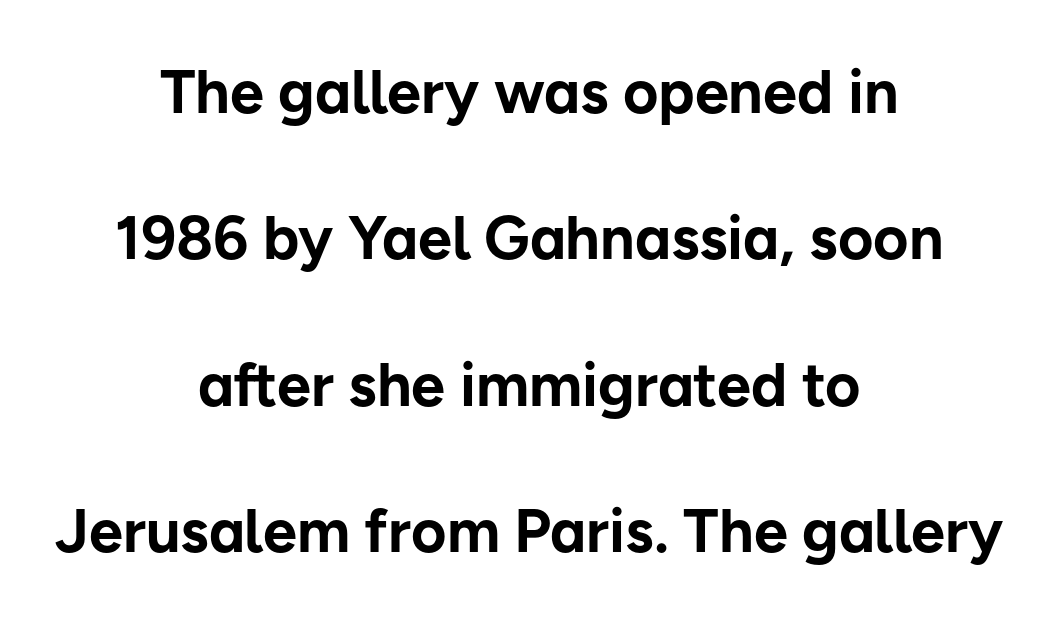
{"serif": "no", "italic": "no", "bold": "yes", "weight": "bold", "width": "normal", "stroke_contrast": "low", "x_height": "medium", "monospaced": "no", "underline": "no", "align": "center", "line_spacing": "loose", "line_spacing_ratio": 2.4, "letter_spacing": "normal", "letter_spacing_em": 0.0, "glyph_px": 61}
